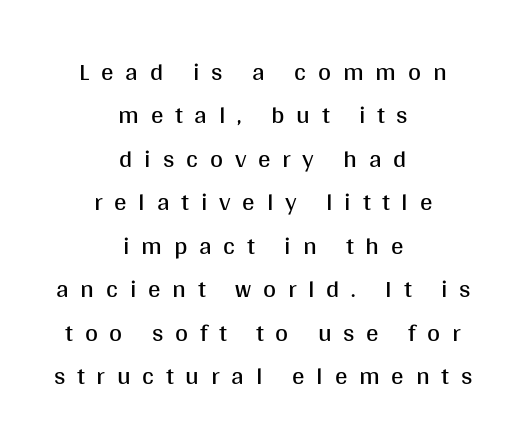
{"italic": "no", "bold": "no", "underline": "no", "align": "center", "line_spacing_ratio": 1.74, "letter_spacing": "wide", "letter_spacing_em": 0.47, "glyph_px": 25}
